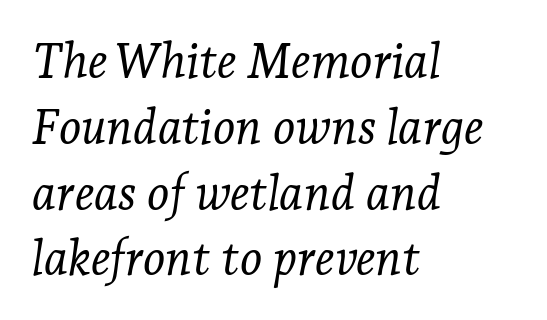
Is the block centered? No — it sits flush against the left margin. Quick note: interline space is typical. The designer went with a serif here, giving each stem small feet. In terms of posture, this sample is oblique.
